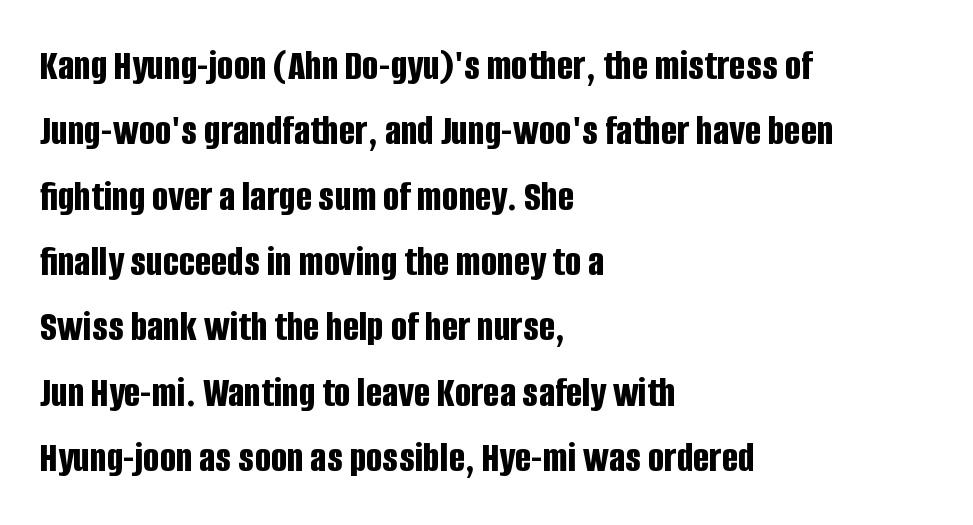
The image shows 43 px bold, condensed sans-serif type, upright; set left-aligned, normal line spacing (1.52x), normal letter spacing, not underlined; low stroke contrast and a large x-height.
